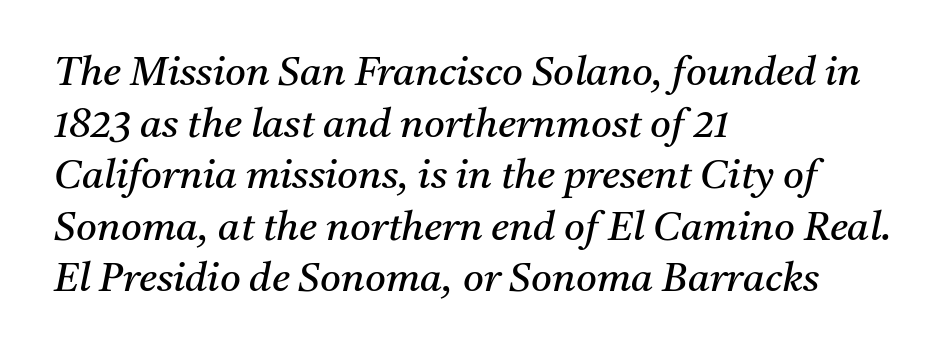
Q: Is the text bold? A: No.
Q: Is the text italic (slanted)? A: Yes, it leans right by about 11 degrees.
Q: Is the typeface a serif or a sans-serif typeface? A: Serif.
Q: Is the text underlined? A: No.
Q: How is the paragraph aligned? A: Left-aligned.
Q: Is the spacing between letters normal or unusually wide? A: Normal.
Q: Is the spacing between lines tight, normal or loose? A: Normal.
Q: Width (condensed, normal, or wide)? A: Normal.
Q: Stroke contrast? A: Medium.
Q: x-height? A: Medium.
Q: Monospaced? A: No.
